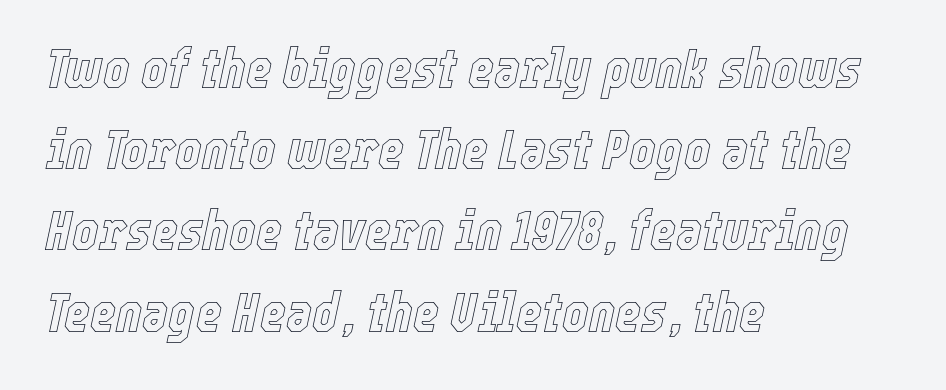
{"italic": "yes", "lean": "right", "slant_degrees": 12, "width": "condensed", "x_height": "medium", "monospaced": "no", "underline": "no", "align": "left", "line_spacing": "normal", "line_spacing_ratio": 1.45, "letter_spacing": "normal", "letter_spacing_em": 0.0, "glyph_px": 56}
